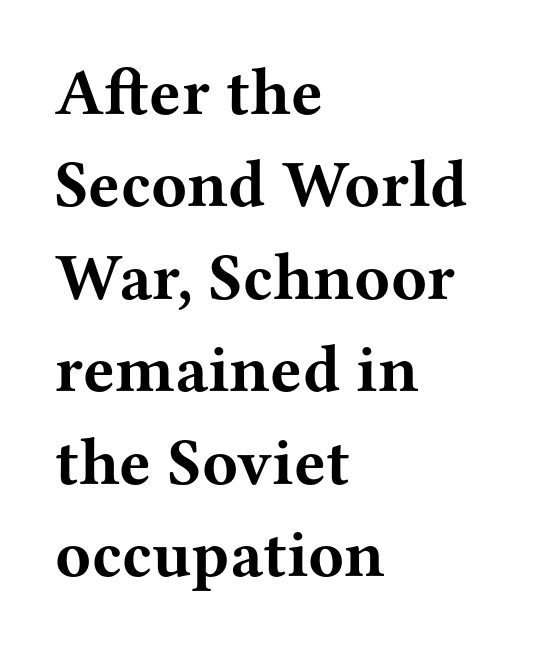
{"serif": "yes", "italic": "no", "bold": "yes", "weight": "bold", "width": "wide", "stroke_contrast": "medium", "x_height": "medium", "monospaced": "no", "underline": "no", "align": "left", "line_spacing": "normal", "line_spacing_ratio": 1.4, "letter_spacing": "normal", "letter_spacing_em": 0.0, "glyph_px": 66}
